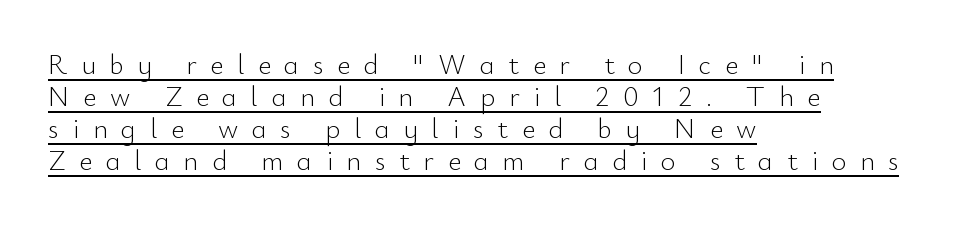
{"serif": "no", "italic": "no", "bold": "no", "weight": "light", "width": "normal", "stroke_contrast": "low", "x_height": "small", "monospaced": "no", "underline": "yes", "align": "left", "line_spacing": "tight", "line_spacing_ratio": 1.14, "letter_spacing": "wide", "letter_spacing_em": 0.49, "glyph_px": 28}
